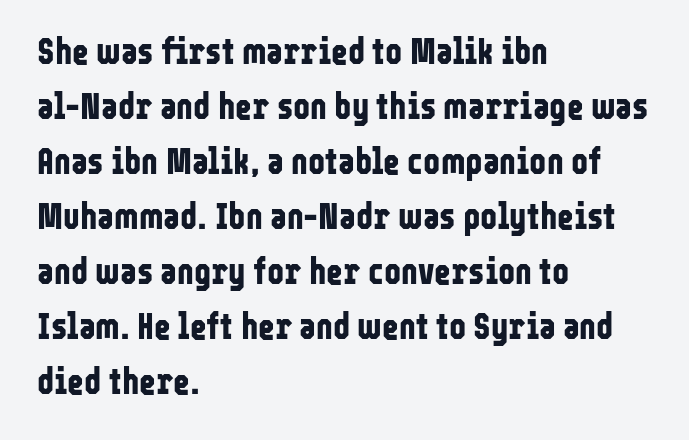
The image shows 36 px bold, condensed sans-serif type, upright; set left-aligned, normal line spacing (1.53x), normal letter spacing, not underlined; low stroke contrast and a medium x-height.
